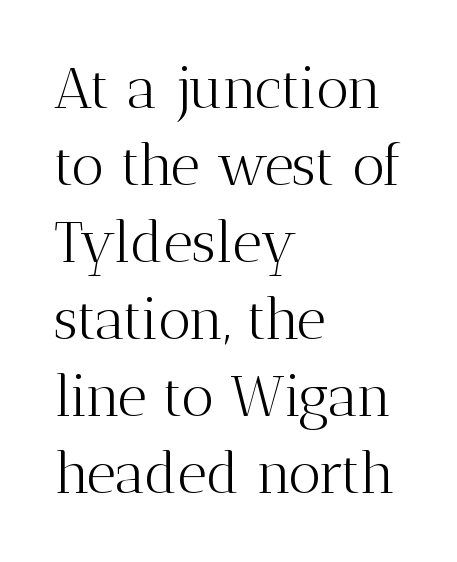
Heaviness? Minimal to ordinary, like unemphasized prose. Typeset ragged right — the left edge is the straight one. You can tell from the footed stems that serif type was used. These lines keep a tight, regular rhythm from letter to letter.
